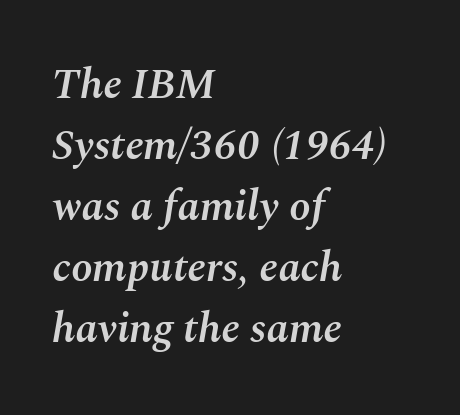
Is this a fixed-width face? No — the glyphs have proportional, varying widths. Tracking value appears to be zero — textbook default spacing. Layout note: lines flush left. Moderately thickened strokes mark this as semibold type. The typography opts for an oblique posture over an upright one.
